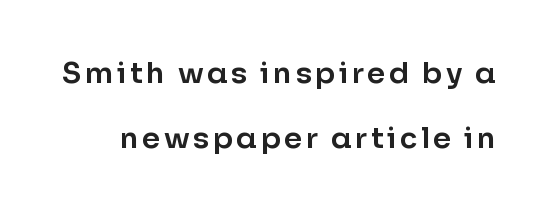
{"serif": "no", "italic": "no", "width": "normal", "stroke_contrast": "low", "x_height": "medium", "monospaced": "no", "underline": "no", "line_spacing": "loose", "line_spacing_ratio": 2.24, "glyph_px": 29}
